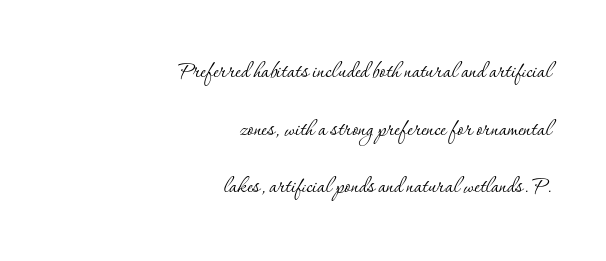
Q: Is the text bold? A: No.
Q: Is the text italic (slanted)? A: Yes.
Q: Is the typeface a serif or a sans-serif typeface? A: Serif.
Q: Is the text underlined? A: No.
Q: How is the paragraph aligned? A: Right-aligned.
Q: Is the spacing between letters normal or unusually wide? A: Normal.
Q: Is the spacing between lines tight, normal or loose? A: Loose.
Q: Width (condensed, normal, or wide)? A: Normal.
Q: Stroke contrast? A: Low.
Q: x-height? A: Small.
Q: Monospaced? A: No.
